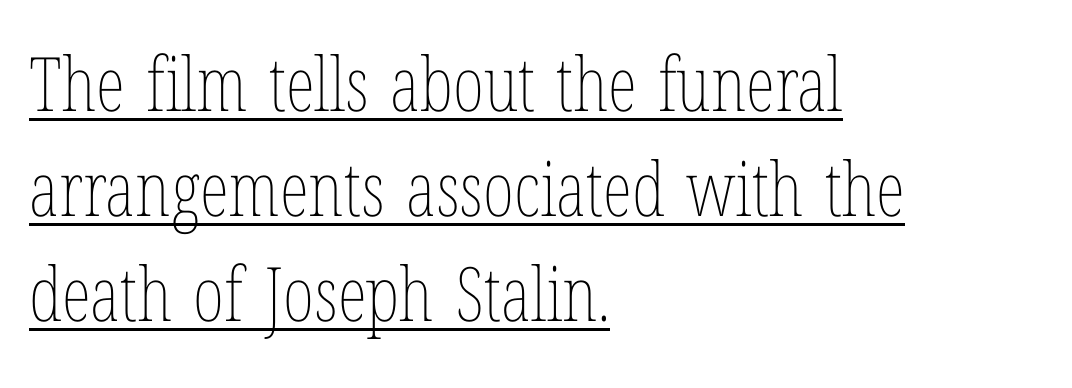
{"italic": "no", "bold": "no", "weight": "thin", "width": "condensed", "stroke_contrast": "low", "x_height": "medium", "monospaced": "no", "underline": "yes", "align": "left", "line_spacing": "normal", "line_spacing_ratio": 1.4, "letter_spacing": "normal", "letter_spacing_em": 0.0, "glyph_px": 75}
